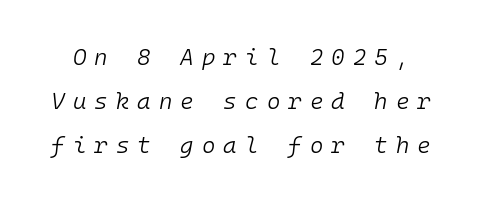
The image shows 23 px text type, italic (leaning right); set loose line spacing (1.91x), unusually wide letter spacing (+0.35 em), not underlined.
